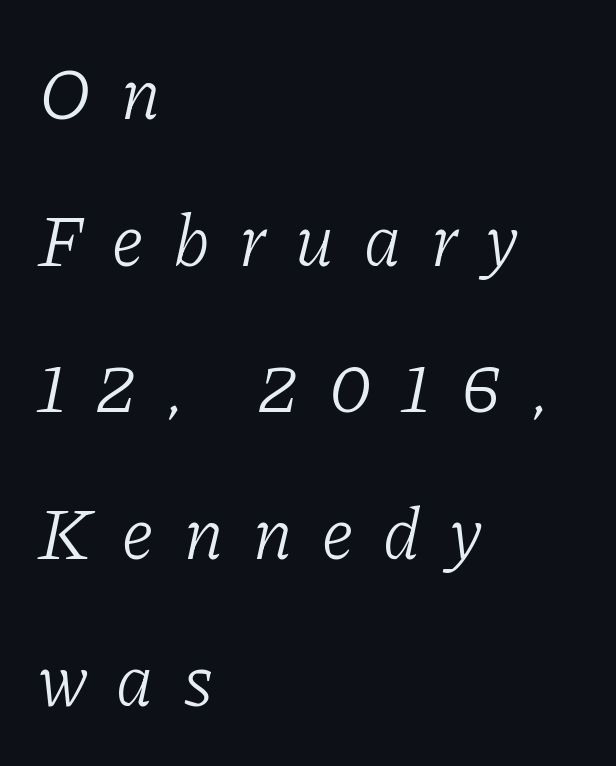
Q: Is the text bold? A: No.
Q: Is the text italic (slanted)? A: Yes, it leans right by about 11 degrees.
Q: Is the typeface a serif or a sans-serif typeface? A: Serif.
Q: Is the text underlined? A: No.
Q: How is the paragraph aligned? A: Left-aligned.
Q: Is the spacing between letters normal or unusually wide? A: Unusually wide.
Q: Is the spacing between lines tight, normal or loose? A: Loose.
Q: Width (condensed, normal, or wide)? A: Normal.
Q: Stroke contrast? A: Low.
Q: x-height? A: Medium.
Q: Monospaced? A: No.
